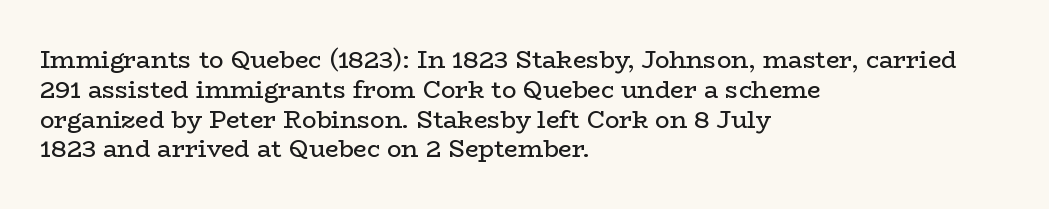
If you drew a line through each stem, it would be perfectly vertical. Tracking value appears to be zero — textbook default spacing. The rag falls on the right side of this text block. The face looks like a standard text weight, possibly lighter. The string is rendered with underlining switched off.
